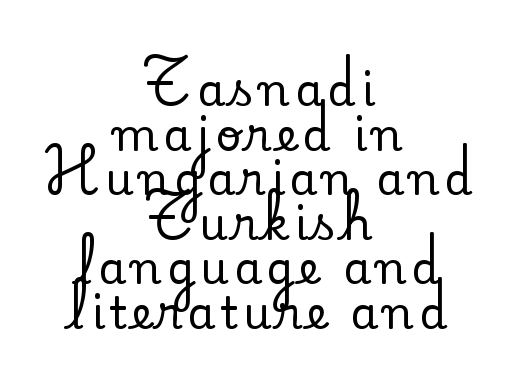
These lines were composed using upright roman letters. The paragraph shown floats in the horizontal middle. The glyphs are unaccompanied by any horizontal stroke below them. The passage shown is typeset with a serif family. Horizontal bands of white between lines are thin slivers. Note the varied advance widths — an 'i' is clearly narrower than an 'm'.
